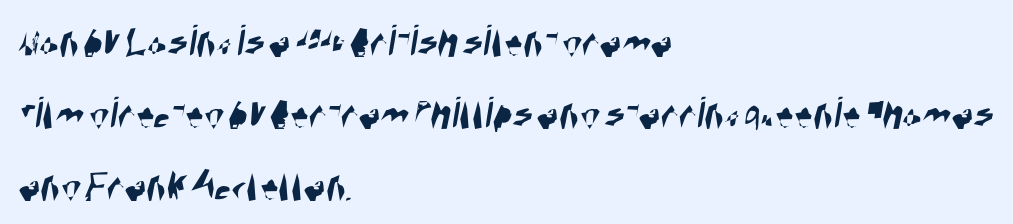
The words here are not underlined. The text block is weighted toward the left margin, trailing off unevenly rightward. Note the varied advance widths — an 'i' is clearly narrower than an 'm'. Students, observe: this is what conventionally led text looks like.
